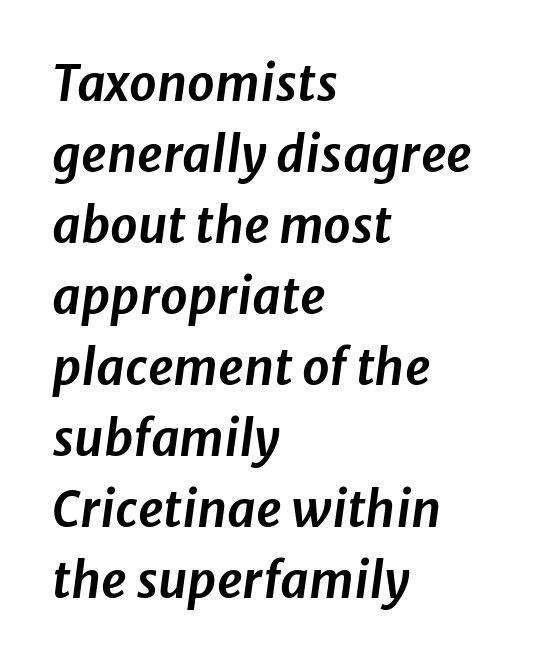
Q: Is the text italic (slanted)? A: Yes, it leans right by about 8 degrees.
Q: Is the text underlined? A: No.
Q: How is the paragraph aligned? A: Left-aligned.
Q: Is the spacing between letters normal or unusually wide? A: Normal.
Q: Is the spacing between lines tight, normal or loose? A: Normal.
Q: Width (condensed, normal, or wide)? A: Normal.
Q: Stroke contrast? A: Low.
Q: x-height? A: Medium.
Q: Monospaced? A: No.
